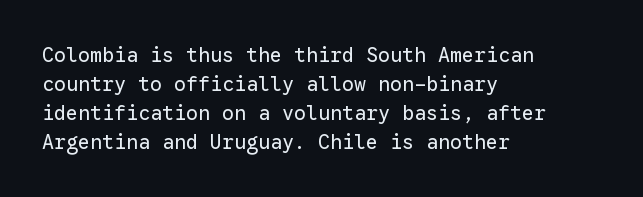
Q: Is the text bold? A: No.
Q: Is the text italic (slanted)? A: No, it is upright.
Q: Is the text underlined? A: No.
Q: How is the paragraph aligned? A: Left-aligned.
Q: Is the spacing between letters normal or unusually wide? A: Normal.
Q: Is the spacing between lines tight, normal or loose? A: Normal.
